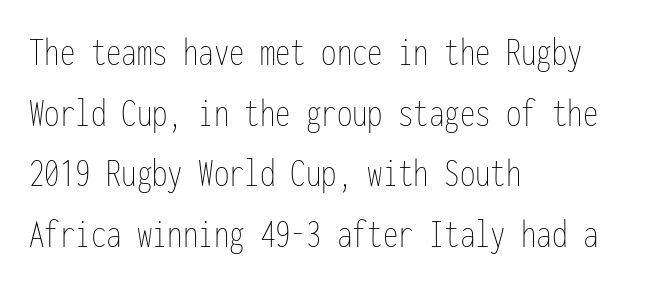
Q: Is the text bold? A: No.
Q: Is the text italic (slanted)? A: No, it is upright.
Q: Is the text underlined? A: No.
Q: How is the paragraph aligned? A: Left-aligned.
Q: Is the spacing between letters normal or unusually wide? A: Normal.
Q: Is the spacing between lines tight, normal or loose? A: Normal.
Q: Width (condensed, normal, or wide)? A: Condensed.
Q: Stroke contrast? A: Low.
Q: x-height? A: Medium.
Q: Monospaced? A: Yes.
